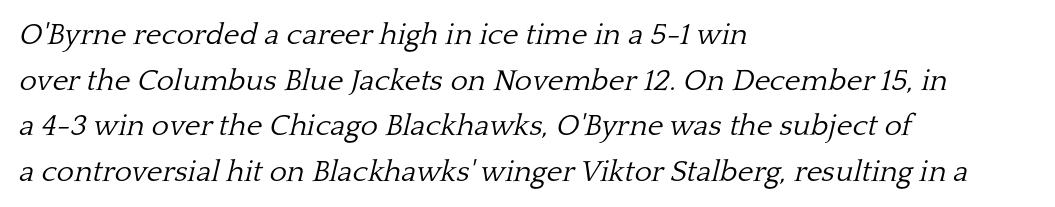
The image shows 30 px light serif type, italic (leaning right); set left-aligned, normal line spacing (1.52x), normal letter spacing, not underlined; low stroke contrast and a medium x-height.
